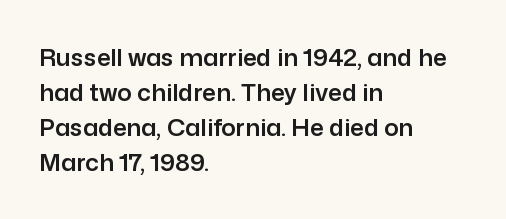
Q: Is the text italic (slanted)? A: No, it is upright.
Q: Is the text underlined? A: No.
Q: How is the paragraph aligned? A: Left-aligned.
Q: Is the spacing between letters normal or unusually wide? A: Normal.
Q: Is the spacing between lines tight, normal or loose? A: Normal.
